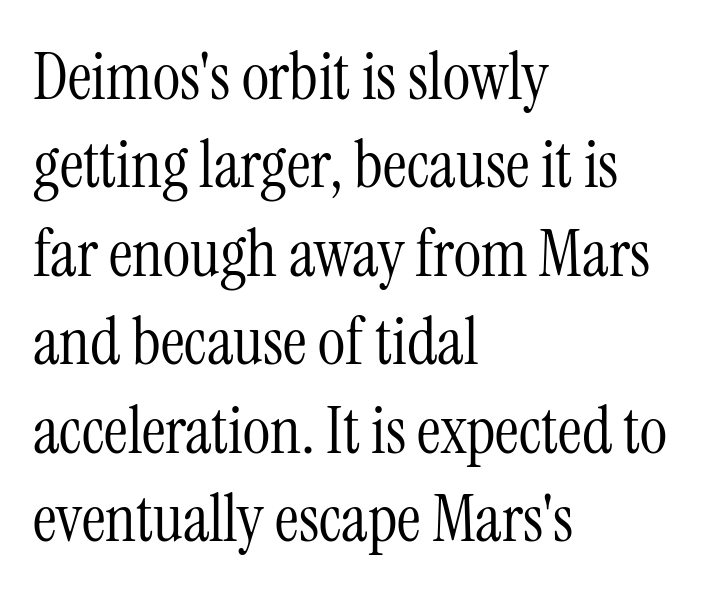
{"serif": "yes", "italic": "no", "bold": "no", "weight": "light", "width": "condensed", "stroke_contrast": "medium", "x_height": "medium", "monospaced": "no", "underline": "no", "align": "left", "line_spacing": "normal", "line_spacing_ratio": 1.34, "letter_spacing": "normal", "letter_spacing_em": 0.0, "glyph_px": 66}
